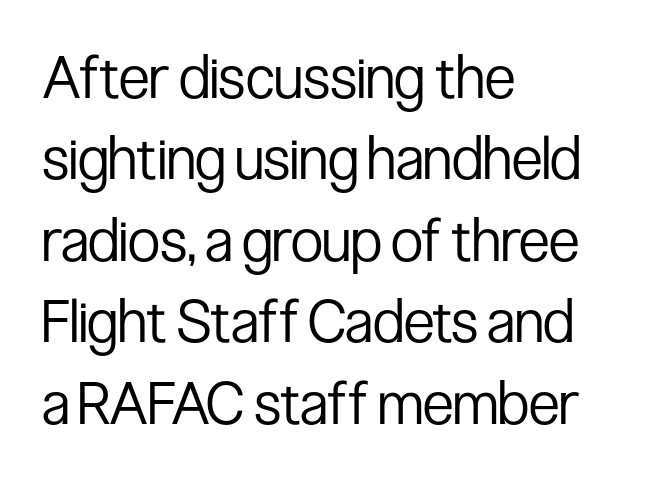
Q: Is the text bold? A: No.
Q: Is the text italic (slanted)? A: No, it is upright.
Q: Is the typeface a serif or a sans-serif typeface? A: Sans-serif.
Q: Is the text underlined? A: No.
Q: How is the paragraph aligned? A: Left-aligned.
Q: Is the spacing between letters normal or unusually wide? A: Normal.
Q: Is the spacing between lines tight, normal or loose? A: Normal.
Q: Width (condensed, normal, or wide)? A: Condensed.
Q: Stroke contrast? A: Low.
Q: x-height? A: Medium.
Q: Monospaced? A: No.
